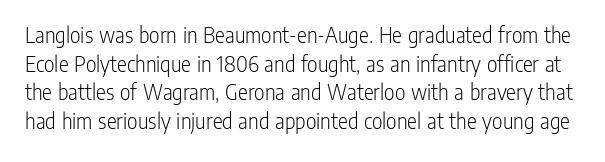
{"italic": "no", "bold": "no", "underline": "no", "line_spacing": "normal", "line_spacing_ratio": 1.25, "letter_spacing": "normal", "letter_spacing_em": 0.0, "glyph_px": 23}
